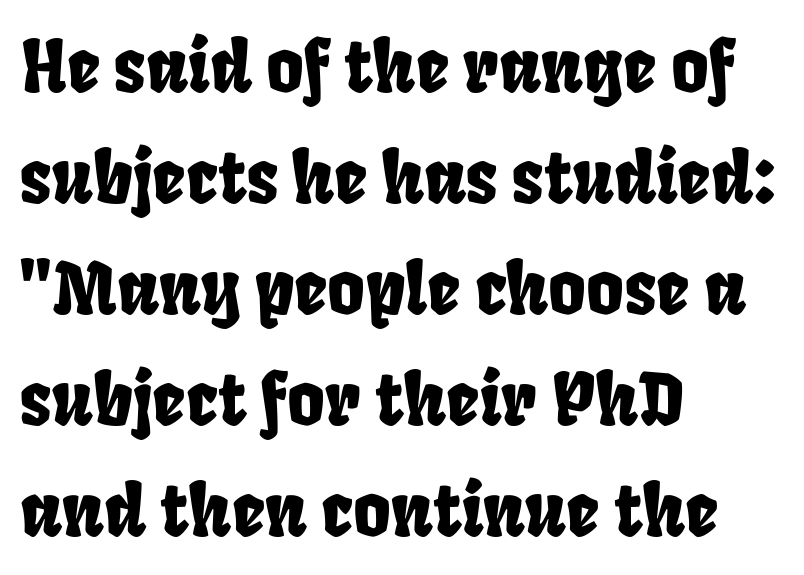
{"serif": "no", "width": "condensed", "stroke_contrast": "low", "x_height": "large", "monospaced": "no", "underline": "no", "align": "left", "line_spacing": "normal", "line_spacing_ratio": 1.54, "letter_spacing": "normal", "letter_spacing_em": 0.0, "glyph_px": 72}
